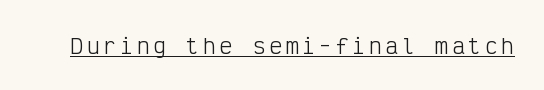
No extra ink here — the face is not bold. The rendered words wear a rule along their underside. Quick note: not italic, upright.
